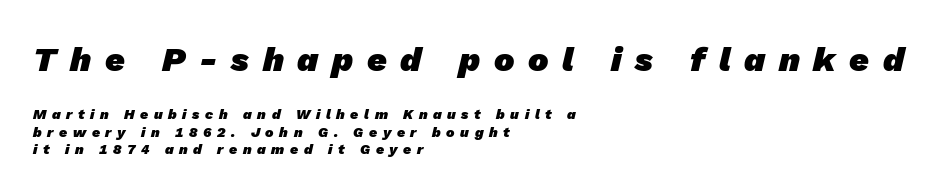
{"serif": "no", "bold": "yes", "weight": "heavy", "width": "normal", "stroke_contrast": "low", "x_height": "medium", "monospaced": "no", "underline": "no", "align": "left", "line_spacing": "normal", "line_spacing_ratio": 1.26, "letter_spacing": "wide", "letter_spacing_em": 0.4, "larger_block": "first", "size_ratio": 2.43, "glyph_px": 34}
